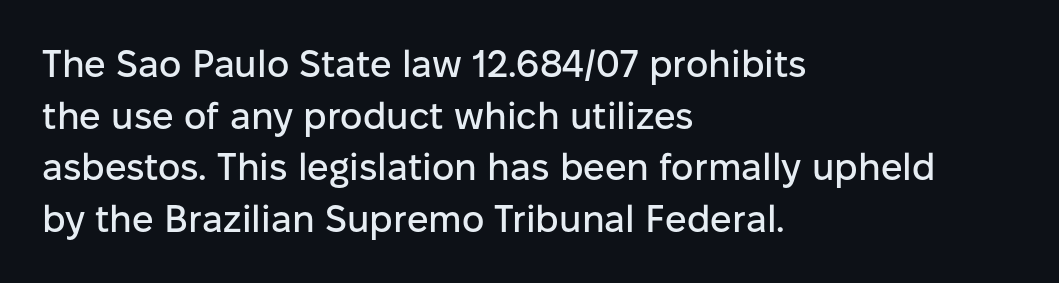
The image shows 38 px sans-serif type, upright; set left-aligned, normal line spacing (1.36x), normal letter spacing, not underlined; low stroke contrast and a medium x-height.
